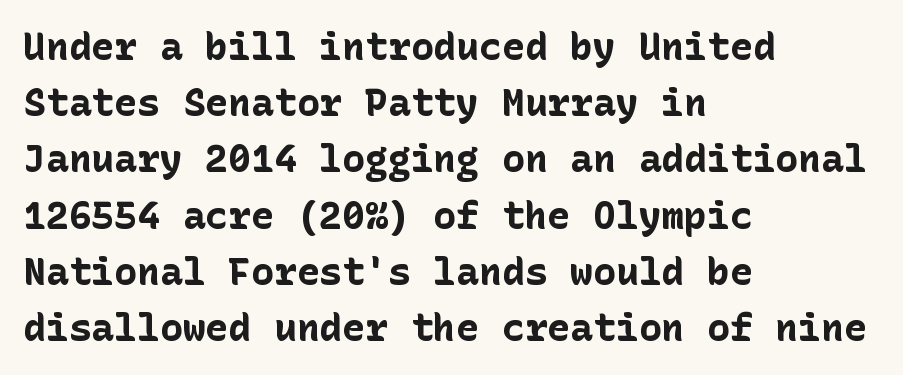
{"serif": "no", "italic": "no", "bold": "yes", "weight": "bold", "width": "normal", "stroke_contrast": "low", "x_height": "medium", "underline": "no", "align": "left", "line_spacing": "normal", "line_spacing_ratio": 1.48, "letter_spacing": "normal", "letter_spacing_em": 0.0, "glyph_px": 38}
